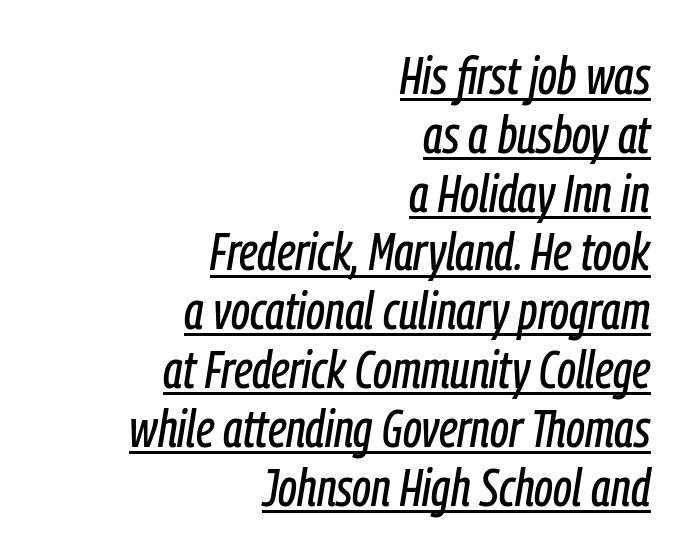
{"italic": "yes", "lean": "right", "slant_degrees": 9, "width": "condensed", "stroke_contrast": "low", "x_height": "medium", "monospaced": "no", "underline": "yes", "align": "right", "line_spacing": "tight", "line_spacing_ratio": 1.11, "letter_spacing": "normal", "letter_spacing_em": 0.0, "glyph_px": 53}
